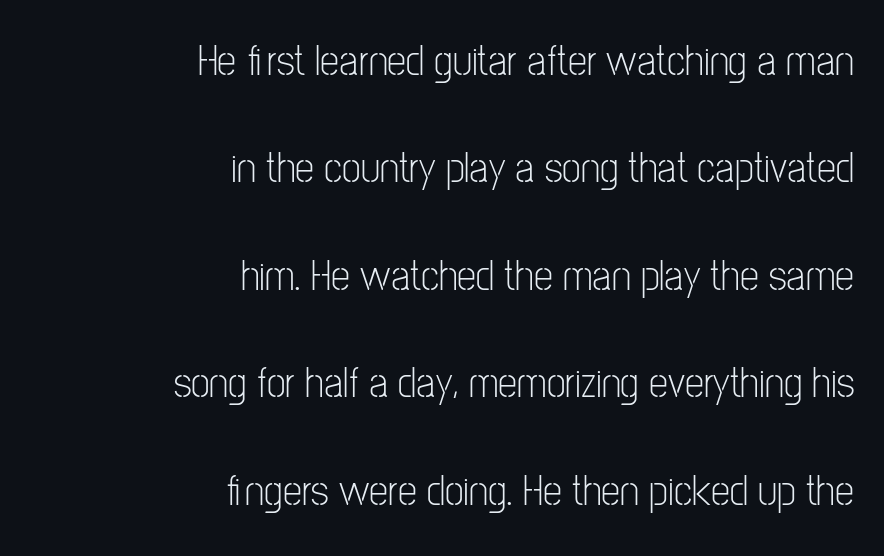
The image shows 43 px light, condensed sans-serif type, upright; set right-aligned, loose line spacing (2.5x), normal letter spacing, not underlined; low stroke contrast and a medium x-height.
